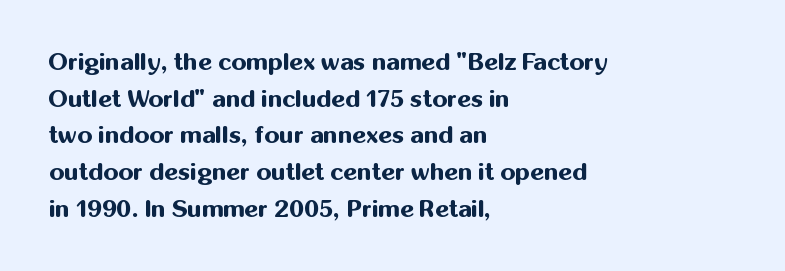
The image shows 24 px bold type, upright; set left-aligned, normal line spacing (1.53x), normal letter spacing, not underlined.
